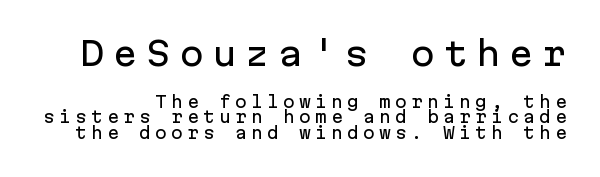
The tracking jumps out immediately: characters are airy and widely separated. The text was rendered using a sans face with plain stroke endings. Summary of vertical rhythm: compact, with narrow interline spacing. The font's upright variant was chosen for this text. Fixed-width glyphs throughout — classic coding-font behaviour.
